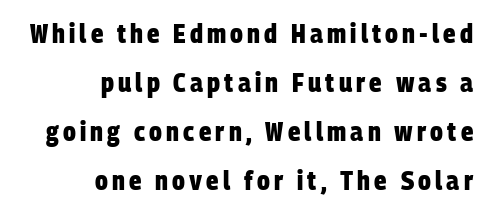
The image shows 26 px bold type; set right-aligned, line spacing 1.88x, not underlined.
